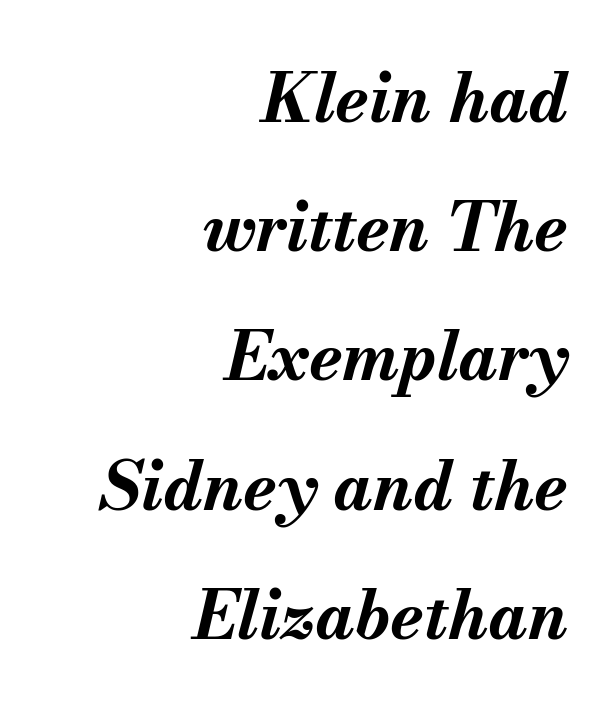
Q: Is the text bold? A: Yes.
Q: Is the text italic (slanted)? A: Yes, it leans right by about 13 degrees.
Q: Is the text underlined? A: No.
Q: How is the paragraph aligned? A: Right-aligned.
Q: Is the spacing between letters normal or unusually wide? A: Normal.
Q: Is the spacing between lines tight, normal or loose? A: Loose.
Q: Width (condensed, normal, or wide)? A: Normal.
Q: Stroke contrast? A: Medium.
Q: x-height? A: Small.
Q: Monospaced? A: No.
